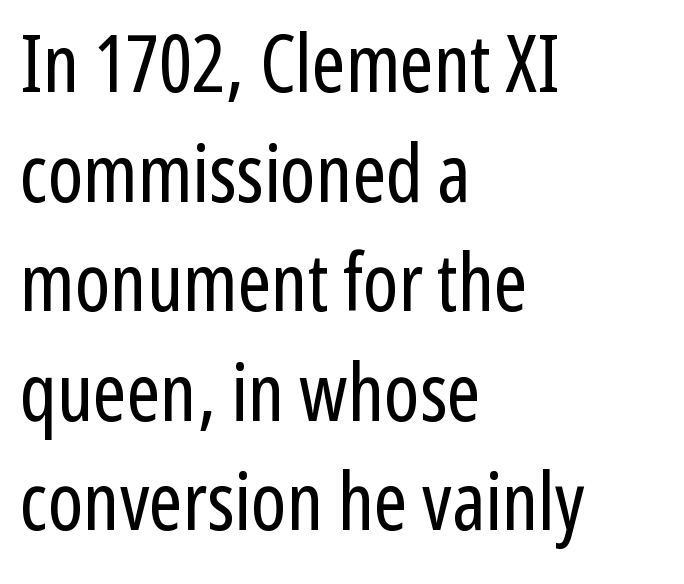
{"serif": "no", "italic": "no", "bold": "no", "weight": "regular", "width": "condensed", "stroke_contrast": "low", "x_height": "medium", "monospaced": "no", "underline": "no", "align": "left", "line_spacing": "normal", "line_spacing_ratio": 1.37, "letter_spacing": "normal", "letter_spacing_em": 0.0, "glyph_px": 80}
